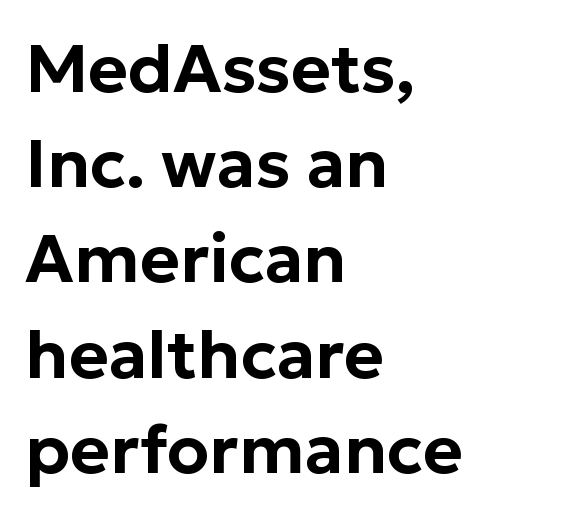
{"serif": "no", "italic": "no", "width": "normal", "stroke_contrast": "low", "x_height": "medium", "monospaced": "no", "underline": "no", "align": "left", "line_spacing": "normal", "line_spacing_ratio": 1.4, "letter_spacing": "normal", "letter_spacing_em": 0.0, "glyph_px": 68}
